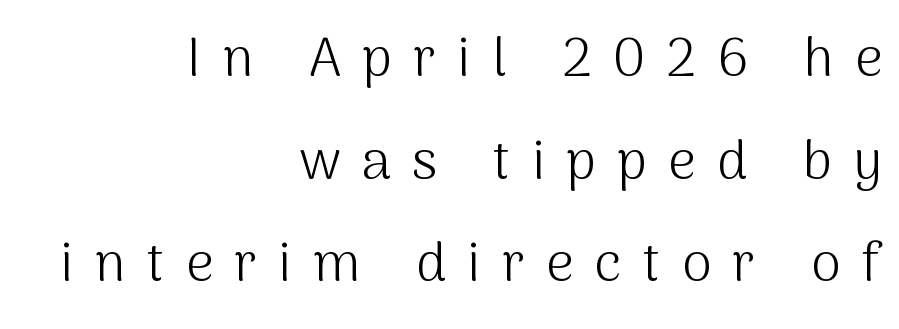
The image shows 54 px light sans-serif type, upright; set right-aligned, loose line spacing (1.9x), unusually wide letter spacing (+0.39 em), not underlined; medium stroke contrast and a medium x-height.
